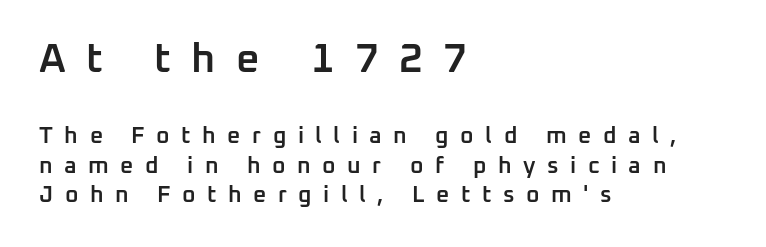
The image shows 41 px semibold sans-serif type, upright; set left-aligned, normal line spacing (1.28x), unusually wide letter spacing (+0.5 em), not underlined; the first (top) block is 1.78x larger; low stroke contrast and a medium x-height.
